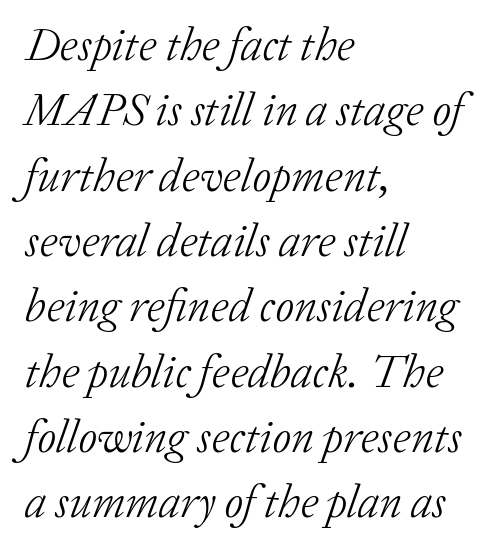
Q: Is the text bold? A: No.
Q: Is the text italic (slanted)? A: Yes, it leans right by about 20 degrees.
Q: Is the typeface a serif or a sans-serif typeface? A: Serif.
Q: Is the text underlined? A: No.
Q: How is the paragraph aligned? A: Left-aligned.
Q: Is the spacing between letters normal or unusually wide? A: Normal.
Q: Is the spacing between lines tight, normal or loose? A: Normal.
Q: Width (condensed, normal, or wide)? A: Normal.
Q: Stroke contrast? A: Low.
Q: x-height? A: Medium.
Q: Monospaced? A: No.
